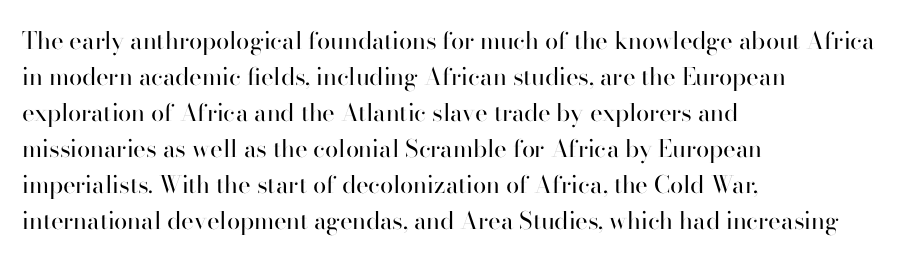
{"italic": "no", "bold": "no", "underline": "no", "align": "left", "line_spacing": "normal", "line_spacing_ratio": 1.5, "letter_spacing": "normal", "letter_spacing_em": 0.0, "glyph_px": 24}
